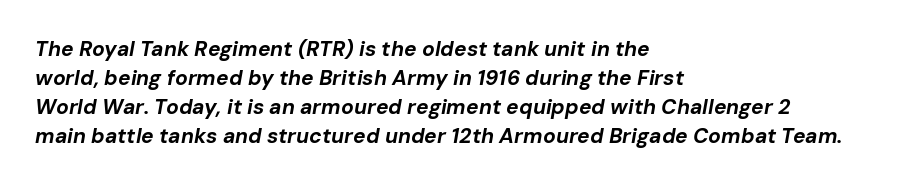
{"italic": "yes", "lean": "right", "slant_degrees": 10, "bold": "yes", "underline": "no", "align": "left", "line_spacing": "normal", "line_spacing_ratio": 1.38, "letter_spacing": "normal", "letter_spacing_em": 0.0, "glyph_px": 21}
